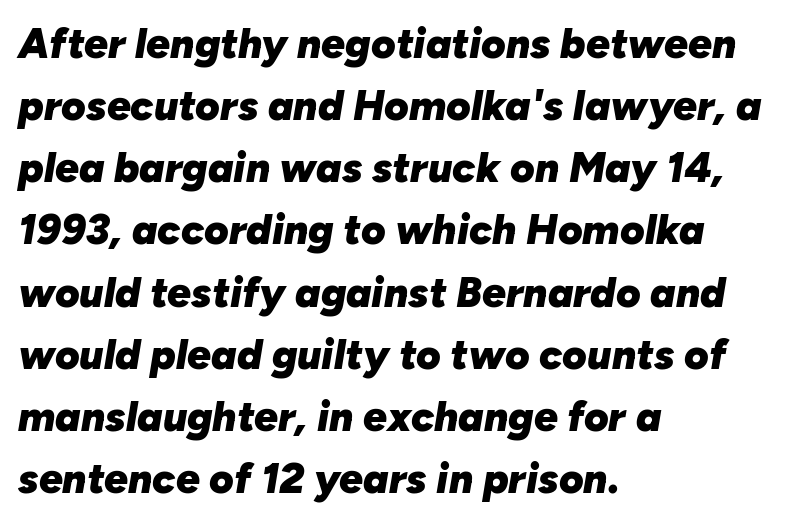
Q: Is the text bold? A: Yes.
Q: Is the text italic (slanted)? A: Yes, it leans right by about 10 degrees.
Q: Is the text underlined? A: No.
Q: How is the paragraph aligned? A: Left-aligned.
Q: Is the spacing between letters normal or unusually wide? A: Normal.
Q: Is the spacing between lines tight, normal or loose? A: Normal.
Q: Width (condensed, normal, or wide)? A: Normal.
Q: Stroke contrast? A: Low.
Q: x-height? A: Medium.
Q: Monospaced? A: No.
